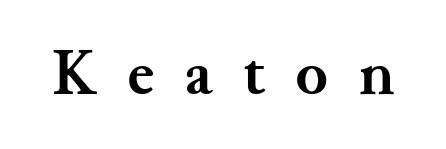
Q: Is the text bold? A: Yes.
Q: Is the text italic (slanted)? A: No, it is upright.
Q: Is the typeface a serif or a sans-serif typeface? A: Serif.
Q: Is the text underlined? A: No.
Q: Is the spacing between letters normal or unusually wide? A: Unusually wide.
Q: Width (condensed, normal, or wide)? A: Normal.
Q: Stroke contrast? A: Medium.
Q: x-height? A: Small.
Q: Monospaced? A: No.
